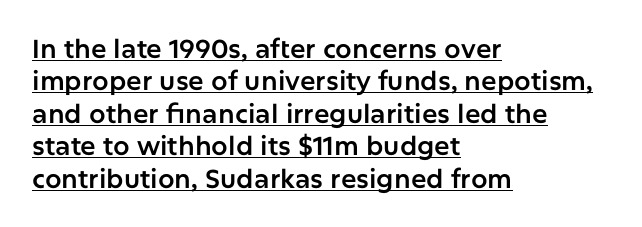
The image shows 26 px text type, upright; set left-aligned, normal line spacing (1.25x), normal letter spacing, underlined.
